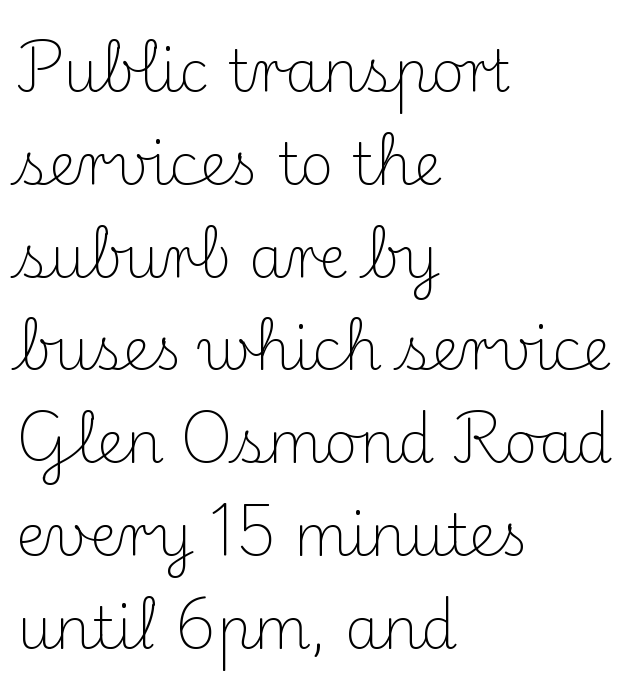
The image shows 58 px light serif type, upright; set left-aligned, normal line spacing (1.6x), normal letter spacing, not underlined; medium stroke contrast and a small x-height.
